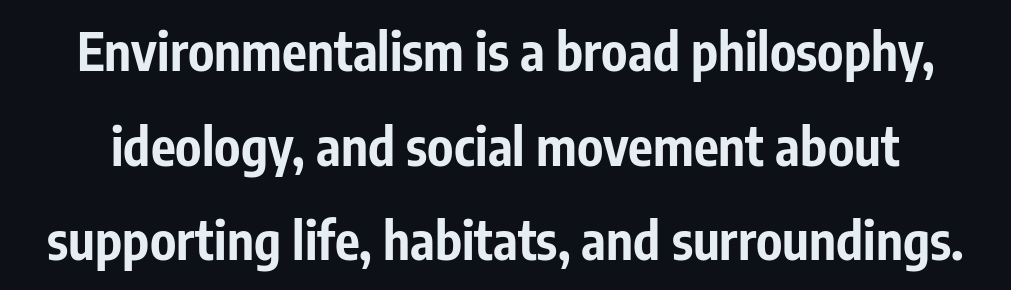
Q: Is the text bold? A: Yes.
Q: Is the text italic (slanted)? A: No, it is upright.
Q: Is the typeface a serif or a sans-serif typeface? A: Sans-serif.
Q: Is the text underlined? A: No.
Q: Is the spacing between letters normal or unusually wide? A: Normal.
Q: Width (condensed, normal, or wide)? A: Condensed.
Q: Stroke contrast? A: Low.
Q: x-height? A: Medium.
Q: Monospaced? A: No.
